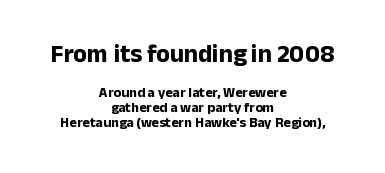
Italic? Not at all — the glyphs are vertical. Closely set lines give the paragraph a compact silhouette. Whoever set this made the first block the dominant, larger element. Type without underlining. Layout note: lines centered.
